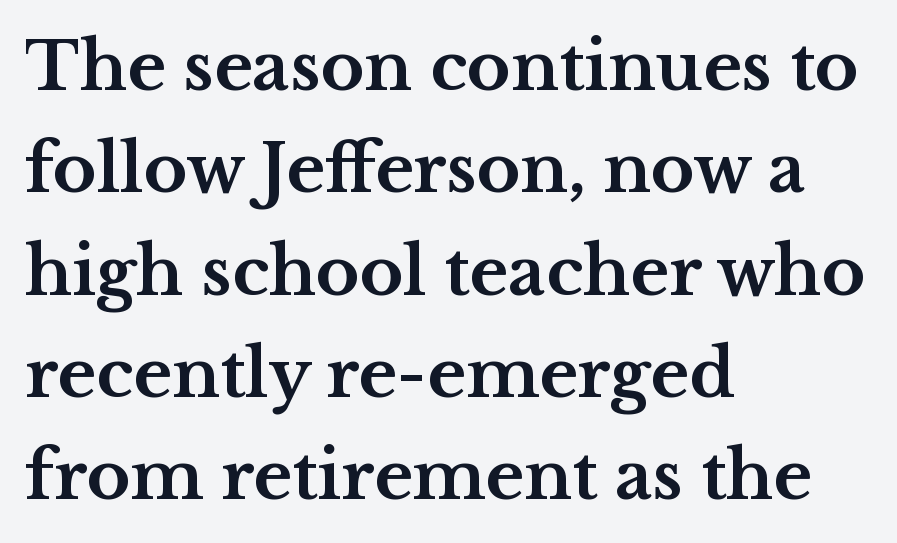
Q: Is the text bold? A: Yes.
Q: Is the text italic (slanted)? A: No, it is upright.
Q: Is the typeface a serif or a sans-serif typeface? A: Serif.
Q: Is the text underlined? A: No.
Q: How is the paragraph aligned? A: Left-aligned.
Q: Is the spacing between letters normal or unusually wide? A: Normal.
Q: Is the spacing between lines tight, normal or loose? A: Normal.
Q: Width (condensed, normal, or wide)? A: Wide.
Q: Stroke contrast? A: Medium.
Q: x-height? A: Medium.
Q: Monospaced? A: No.
